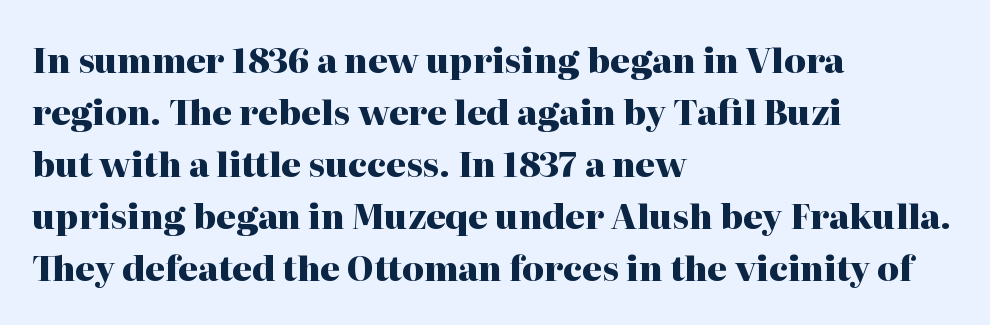
{"serif": "yes", "italic": "no", "bold": "yes", "weight": "heavy", "width": "normal", "stroke_contrast": "high", "x_height": "medium", "monospaced": "no", "underline": "no", "align": "left", "line_spacing": "normal", "line_spacing_ratio": 1.53, "letter_spacing": "normal", "letter_spacing_em": 0.0, "glyph_px": 34}
